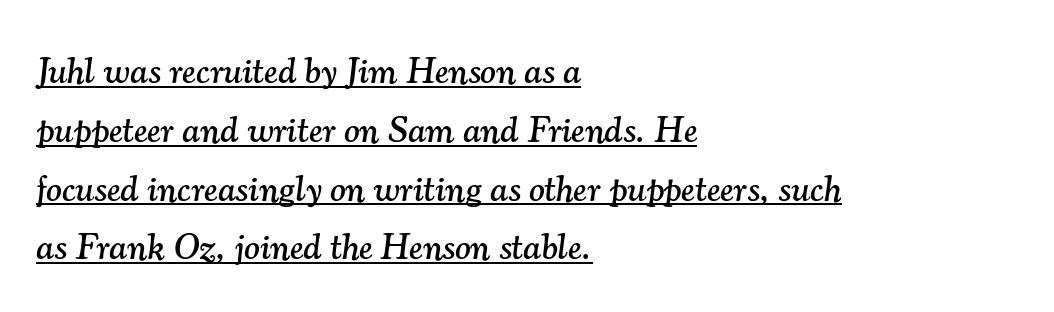
The image shows 37 px serif type, italic (leaning right); set left-aligned, normal line spacing (1.59x), normal letter spacing, underlined; medium stroke contrast and a small x-height.
